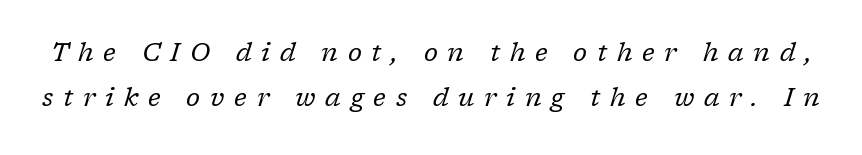
{"italic": "yes", "lean": "right", "slant_degrees": 17, "bold": "no", "underline": "no", "line_spacing_ratio": 1.79, "letter_spacing": "wide", "letter_spacing_em": 0.39, "glyph_px": 25}
